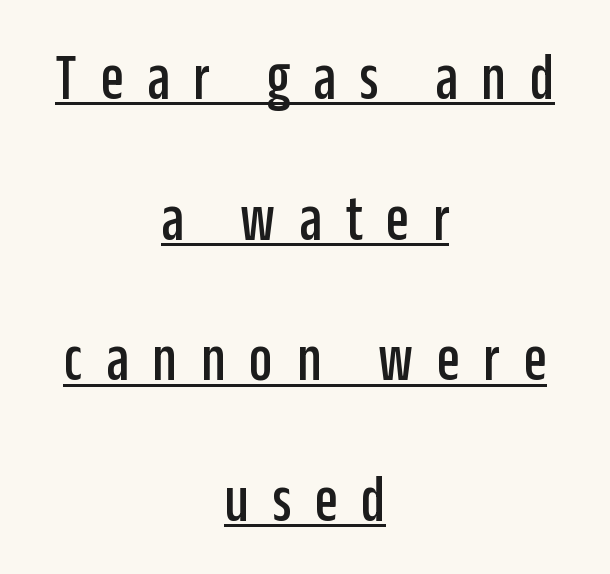
This rendering uses center alignment, leaving both contours irregular but symmetric. Each word looks stretched out because of the extra space between its letters. Italic: no, the glyphs are upright roman. A typesetter would call this leading open, well beyond the default. Each letter keeps its own natural width here, so spacing adapts to shape.
